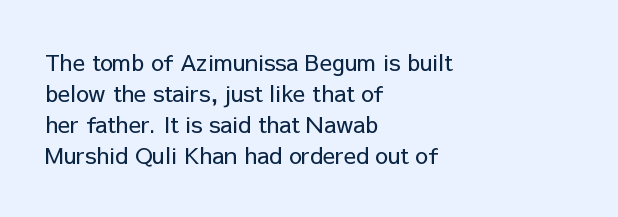
The image shows 23 px text type, upright; set left-aligned, normal line spacing (1.35x), normal letter spacing, not underlined.
